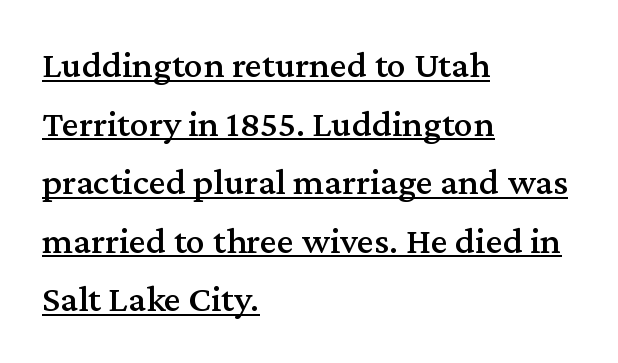
{"serif": "yes", "italic": "no", "width": "normal", "stroke_contrast": "medium", "x_height": "medium", "monospaced": "no", "underline": "yes", "align": "left", "line_spacing": "normal", "line_spacing_ratio": 1.54, "letter_spacing": "normal", "letter_spacing_em": 0.0, "glyph_px": 38}
